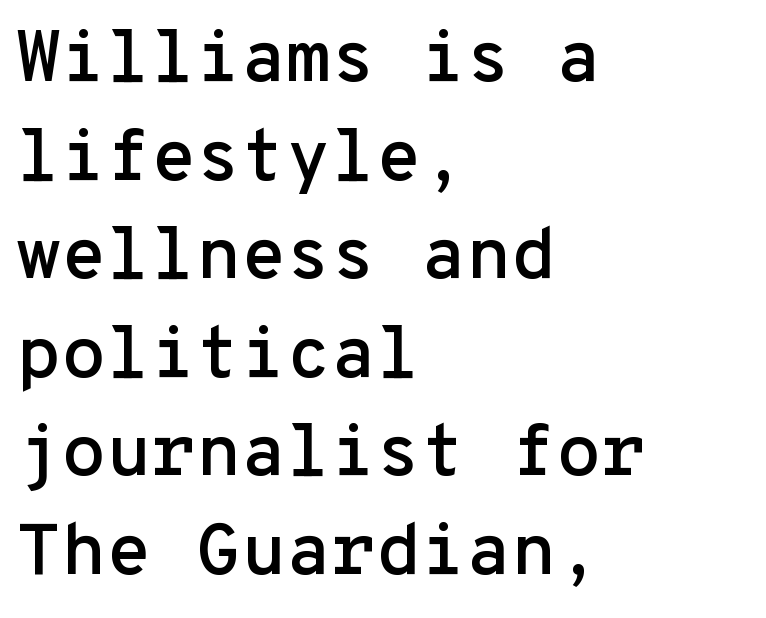
The image shows 73 px sans-serif type, upright, monospaced; set left-aligned, normal line spacing (1.35x), normal letter spacing, not underlined; low stroke contrast and a medium x-height.
